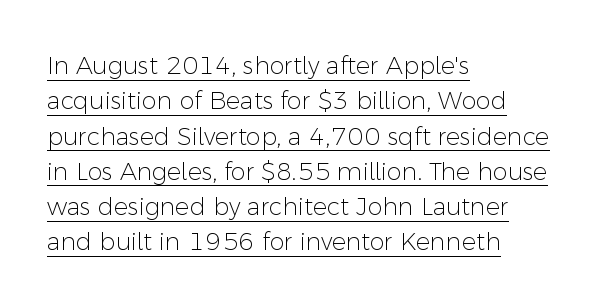
The image shows 24 px text type, upright; set left-aligned, normal line spacing (1.47x), normal letter spacing, underlined.
